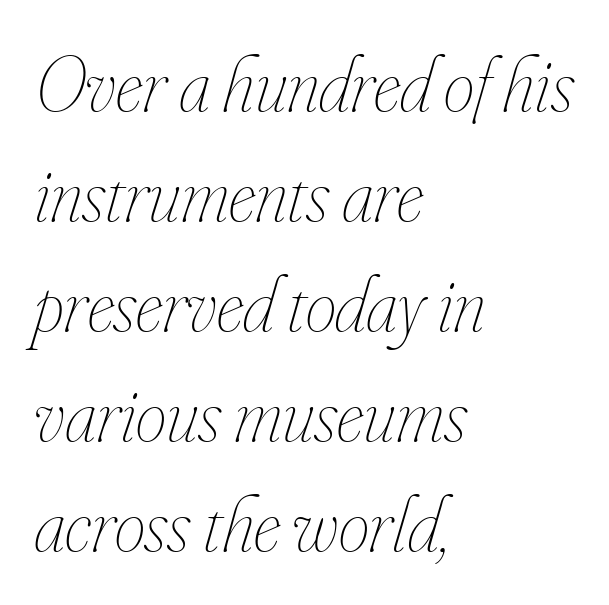
Normally led — the rows are evenly, conventionally spaced. The passage shown is typed in a proportional face where columns would drift. Does extra space separate the letters? No, they use regular spacing. Typeset ragged right — the left edge is the straight one.
